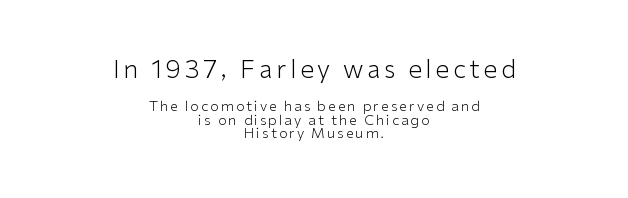
Horizontal bands of white between lines are thin slivers. These glyphs show unthickened strokes, regular width or finer. The rendering positions every line midway between the sides. The upper block of text is set noticeably larger than the block beneath it. The lettering holds an erect, upright posture throughout. Beneath every word, the page is bare.
